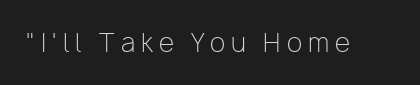
The image shows 25 px text type, upright; set unusually wide letter spacing (+0.24 em), not underlined.
